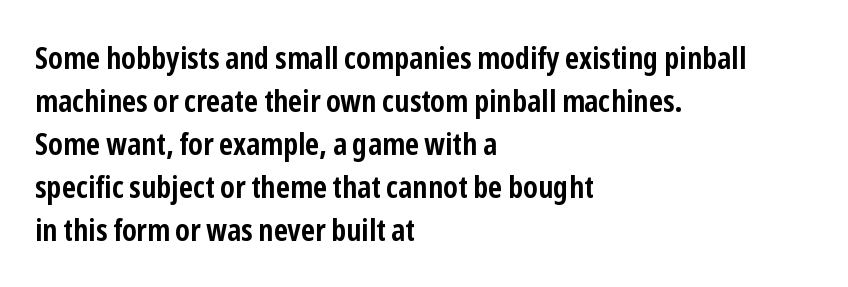
{"serif": "no", "italic": "no", "bold": "yes", "weight": "semibold", "width": "condensed", "stroke_contrast": "low", "x_height": "medium", "monospaced": "no", "underline": "no", "align": "left", "line_spacing": "normal", "line_spacing_ratio": 1.39, "letter_spacing": "normal", "letter_spacing_em": 0.0, "glyph_px": 31}
